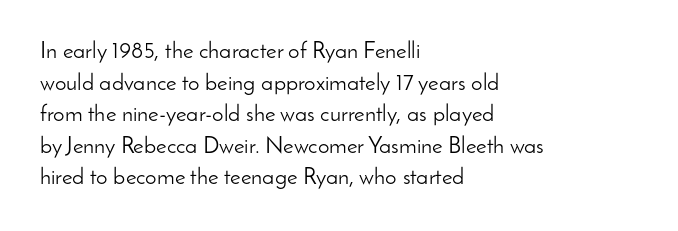
Q: Is the text bold? A: No.
Q: Is the text italic (slanted)? A: No, it is upright.
Q: Is the text underlined? A: No.
Q: How is the paragraph aligned? A: Left-aligned.
Q: Is the spacing between letters normal or unusually wide? A: Normal.
Q: Is the spacing between lines tight, normal or loose? A: Normal.
